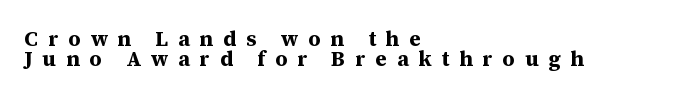
The image shows 21 px bold type, upright; set left-aligned, tight line spacing (0.96x), unusually wide letter spacing (+0.47 em), not underlined.
